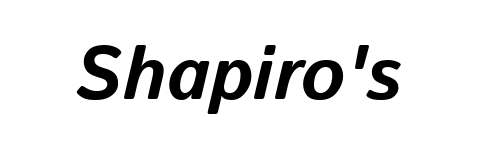
Q: Is the text bold? A: Yes.
Q: Is the text italic (slanted)? A: Yes, it leans right by about 13 degrees.
Q: Is the text underlined? A: No.
Q: Is the spacing between letters normal or unusually wide? A: Normal.
Q: Width (condensed, normal, or wide)? A: Normal.
Q: Stroke contrast? A: Low.
Q: x-height? A: Medium.
Q: Monospaced? A: No.
